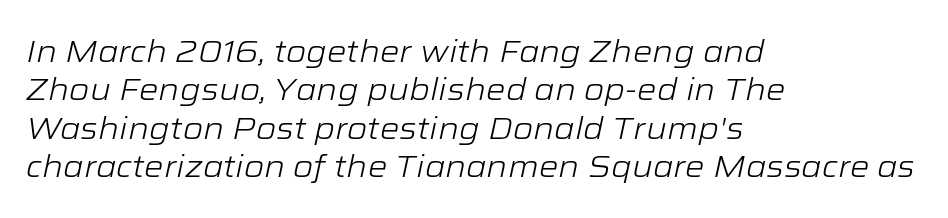
Q: Is the text bold? A: No.
Q: Is the text italic (slanted)? A: Yes, it leans right by about 12 degrees.
Q: Is the text underlined? A: No.
Q: How is the paragraph aligned? A: Left-aligned.
Q: Is the spacing between letters normal or unusually wide? A: Normal.
Q: Width (condensed, normal, or wide)? A: Wide.
Q: Stroke contrast? A: Low.
Q: x-height? A: Medium.
Q: Monospaced? A: No.
